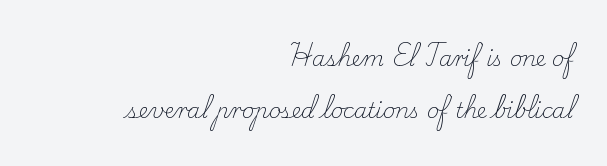
The text block is weighted toward the right margin, trailing off unevenly leftward. The passage shown has conventional tracking throughout. The block of text is sparse from top to bottom, with ample space between rows. The glyphs are unaccompanied by any horizontal stroke below them. Counters stay open thanks to moderate or lighter strokes.
